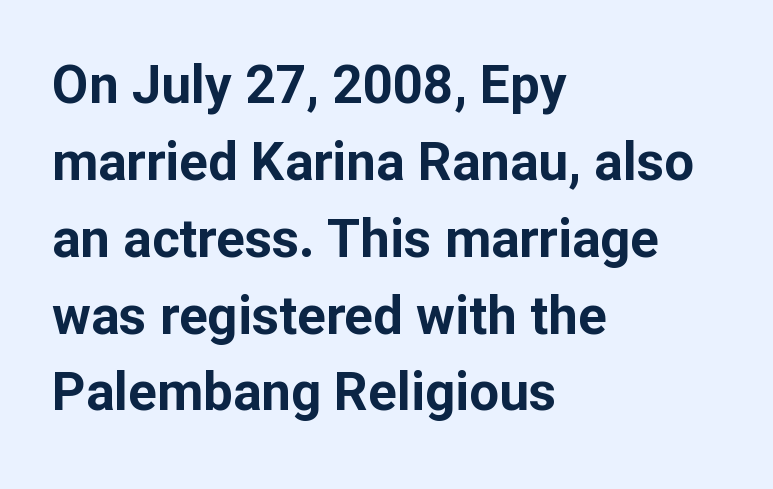
The image shows 53 px bold sans-serif type, upright; set left-aligned, normal line spacing (1.45x), normal letter spacing, not underlined; low stroke contrast and a medium x-height.
